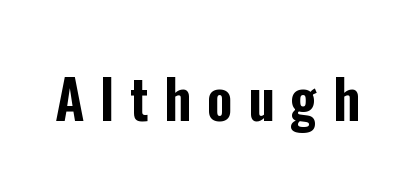
{"serif": "no", "italic": "no", "width": "condensed", "stroke_contrast": "low", "x_height": "medium", "monospaced": "no", "underline": "no", "letter_spacing": "wide", "letter_spacing_em": 0.28, "glyph_px": 55}
